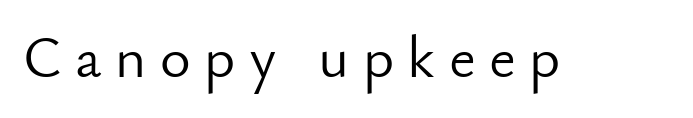
Letterform terminals end flat and unadorned throughout the passage. A typesetter would mark this as roman, not italic. Check the space under the baseline: it is left empty. Short note: letters widely spaced.
